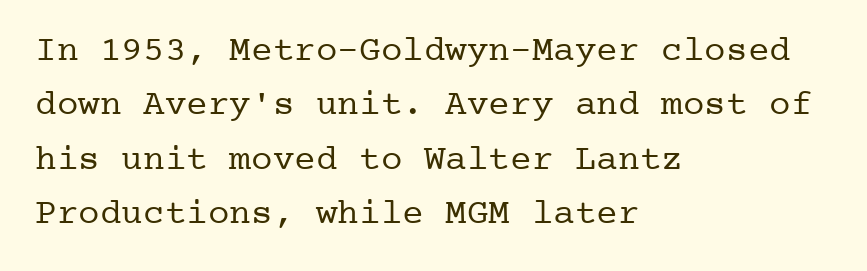
The ragged edge is on the right, which tells us the setting is flush left. No extra ink here — the face is not bold. The gap between lines stays unmarked. The gaps between neighbouring characters are ordinary and unremarkable. Line spacing here is normal. Letterform terminals end in serifs throughout the passage.
